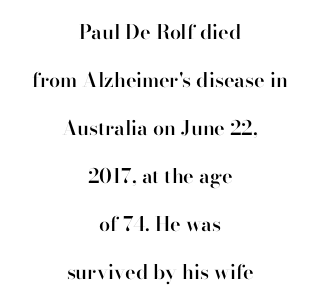
If you measured baseline to baseline, you'd find a long distance. Slightly chunky letters — semibold, I'd say, not full bold. The tracking reads as untouched default to a designer's eye. Visually the block forms a symmetrical silhouette, jagged on both flanks. Letters rest on an invisible, unmarked baseline.
